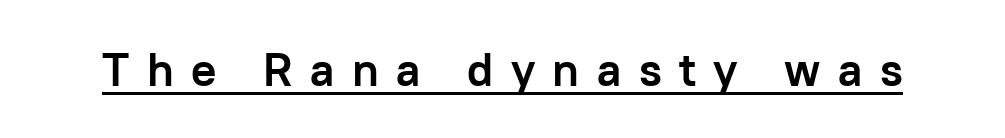
{"serif": "no", "italic": "no", "bold": "yes", "weight": "semibold", "width": "normal", "stroke_contrast": "low", "x_height": "medium", "monospaced": "no", "underline": "yes", "letter_spacing": "wide", "letter_spacing_em": 0.37, "glyph_px": 47}
